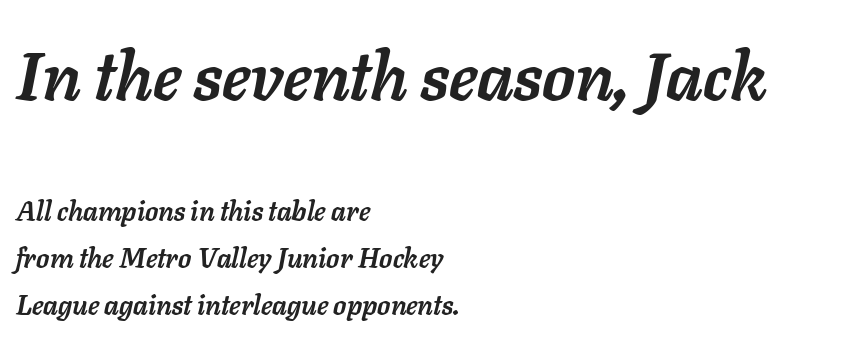
Q: Is the text bold? A: Yes.
Q: Is the text italic (slanted)? A: Yes, it leans right by about 11 degrees.
Q: Is the text underlined? A: No.
Q: How is the paragraph aligned? A: Left-aligned.
Q: Is the spacing between letters normal or unusually wide? A: Normal.
Q: Which block of text is set in a larger size, the first (top) or the second (bottom)? A: The first (top) one.
Q: Width (condensed, normal, or wide)? A: Normal.
Q: Stroke contrast? A: Low.
Q: x-height? A: Medium.
Q: Monospaced? A: No.
